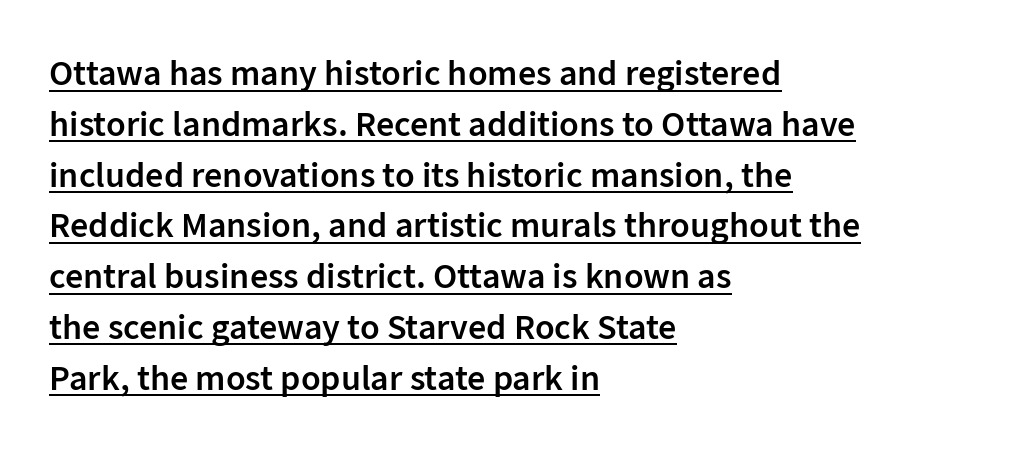
{"serif": "no", "italic": "no", "bold": "semi", "weight": "semibold", "width": "normal", "stroke_contrast": "low", "x_height": "medium", "monospaced": "no", "underline": "yes", "align": "left", "line_spacing": "normal", "line_spacing_ratio": 1.41, "letter_spacing": "normal", "letter_spacing_em": 0.0, "glyph_px": 36}
